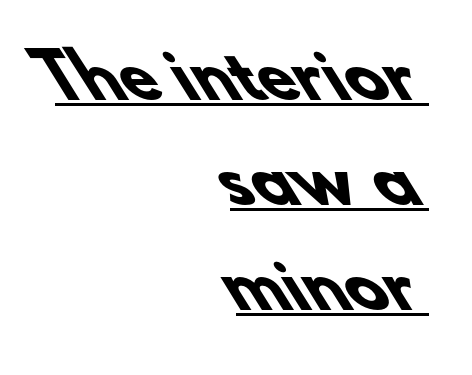
Q: Is the text bold? A: Yes.
Q: Is the typeface a serif or a sans-serif typeface? A: Sans-serif.
Q: Is the text underlined? A: Yes.
Q: How is the paragraph aligned? A: Right-aligned.
Q: Is the spacing between letters normal or unusually wide? A: Normal.
Q: Width (condensed, normal, or wide)? A: Normal.
Q: Stroke contrast? A: Low.
Q: x-height? A: Small.
Q: Monospaced? A: No.
